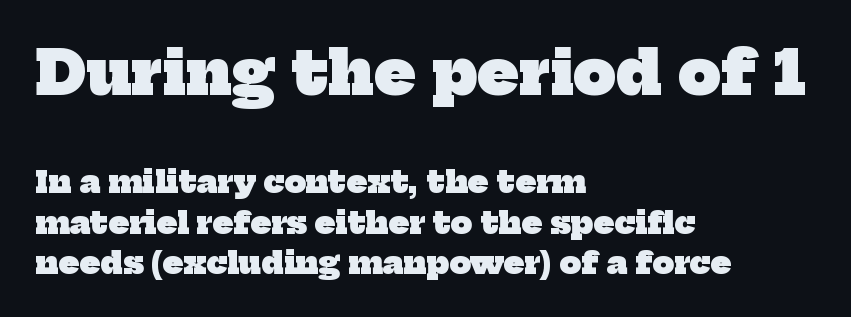
The image shows 60 px heavy serif type; set left-aligned, normal line spacing (1.34x), normal letter spacing, not underlined; the first (top) block is 2.0x larger; low stroke contrast and a medium x-height.
